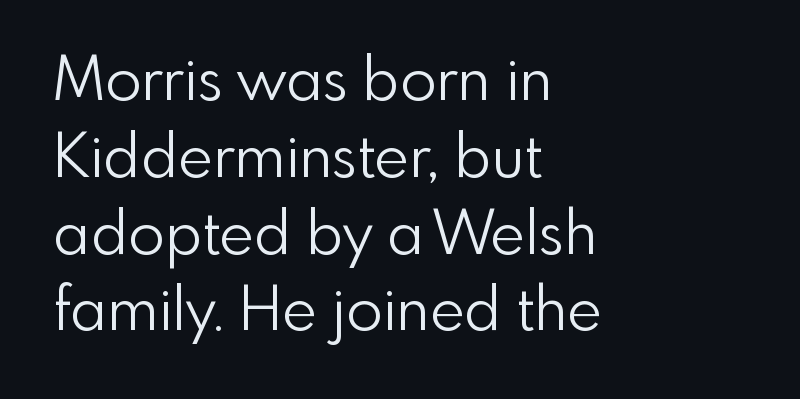
Q: Is the text bold? A: No.
Q: Is the text italic (slanted)? A: No, it is upright.
Q: Is the typeface a serif or a sans-serif typeface? A: Sans-serif.
Q: Is the text underlined? A: No.
Q: How is the paragraph aligned? A: Left-aligned.
Q: Is the spacing between letters normal or unusually wide? A: Normal.
Q: Is the spacing between lines tight, normal or loose? A: Normal.
Q: Width (condensed, normal, or wide)? A: Normal.
Q: x-height? A: Small.
Q: Monospaced? A: No.
